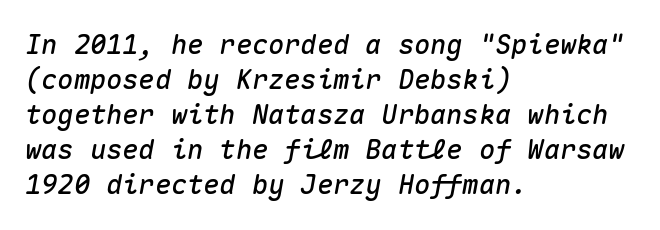
{"italic": "yes", "lean": "right", "slant_degrees": 10, "underline": "no", "align": "left", "line_spacing": "normal", "line_spacing_ratio": 1.3, "letter_spacing": "normal", "letter_spacing_em": 0.0, "glyph_px": 27}
